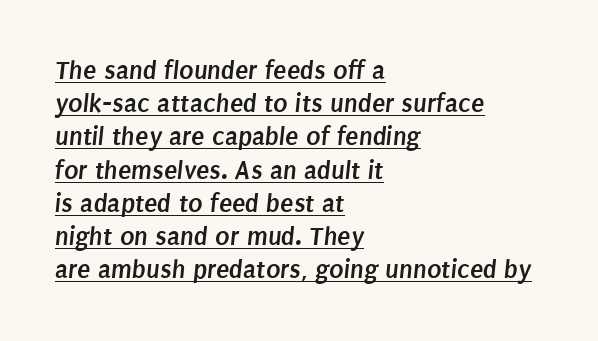
Q: Is the text bold? A: Yes.
Q: Is the text underlined? A: Yes.
Q: How is the paragraph aligned? A: Left-aligned.
Q: Is the spacing between letters normal or unusually wide? A: Normal.
